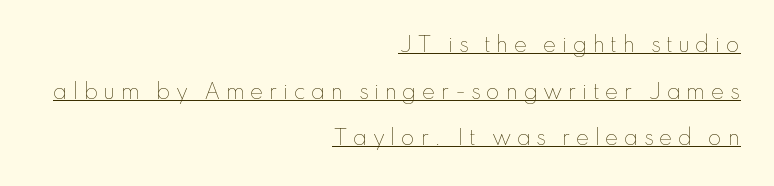
The image shows 20 px text type, upright; set right-aligned, loose line spacing (2.33x), unusually wide letter spacing (+0.27 em), underlined.
